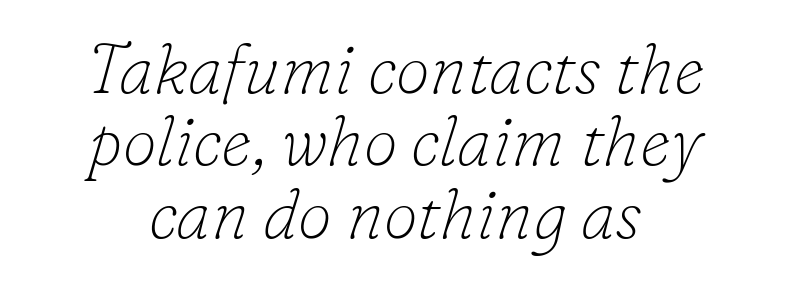
The image shows 69 px thin serif type, italic (leaning right); set centered, tight line spacing (1.05x), normal letter spacing, not underlined; low stroke contrast and a small x-height.
